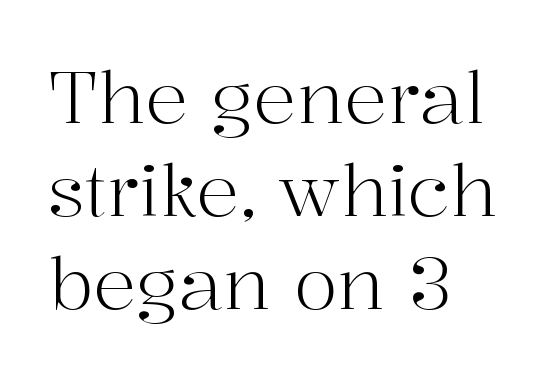
These lines are rendered in a variable-pitch font. A bare baseline throughout the passage. In terms of letterform style, serifs are clearly present. Students, note that the glyphs here touch the page at normal intervals. Regular leading.
